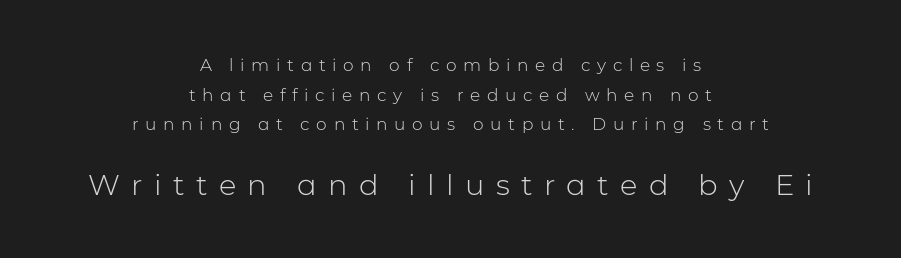
The image shows 29 px light sans-serif type, upright; set centered, line spacing 1.75x, unusually wide letter spacing (+0.39 em), not underlined; the second (bottom) block is 1.71x larger; low stroke contrast and a medium x-height.
